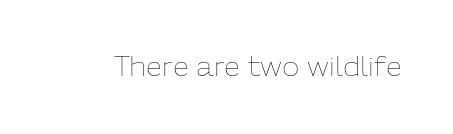
Q: Is the text bold? A: No.
Q: Is the text italic (slanted)? A: No, it is upright.
Q: Is the text underlined? A: No.
Q: Is the spacing between letters normal or unusually wide? A: Normal.
Q: Width (condensed, normal, or wide)? A: Normal.
Q: Stroke contrast? A: Low.
Q: x-height? A: Medium.
Q: Monospaced? A: No.
